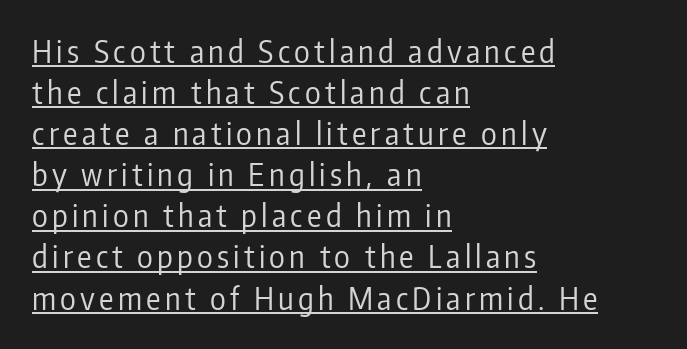
{"serif": "no", "italic": "no", "bold": "no", "weight": "regular", "width": "condensed", "stroke_contrast": "low", "x_height": "medium", "monospaced": "no", "underline": "yes", "align": "left", "line_spacing": "normal", "line_spacing_ratio": 1.37, "glyph_px": 30}
